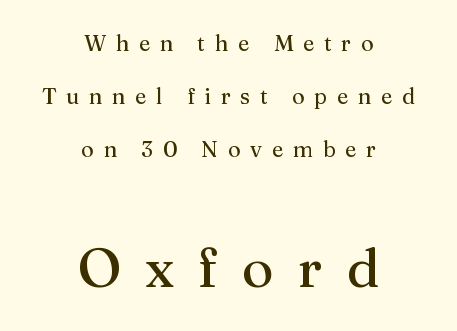
The strokes carry an ordinary text weight at most. Look at the tracking — it's clearly loosened, letters drifting apart. In terms of leading, this rendering errs on the spacious side. Note the varied advance widths — an 'i' is clearly narrower than an 'm'.
